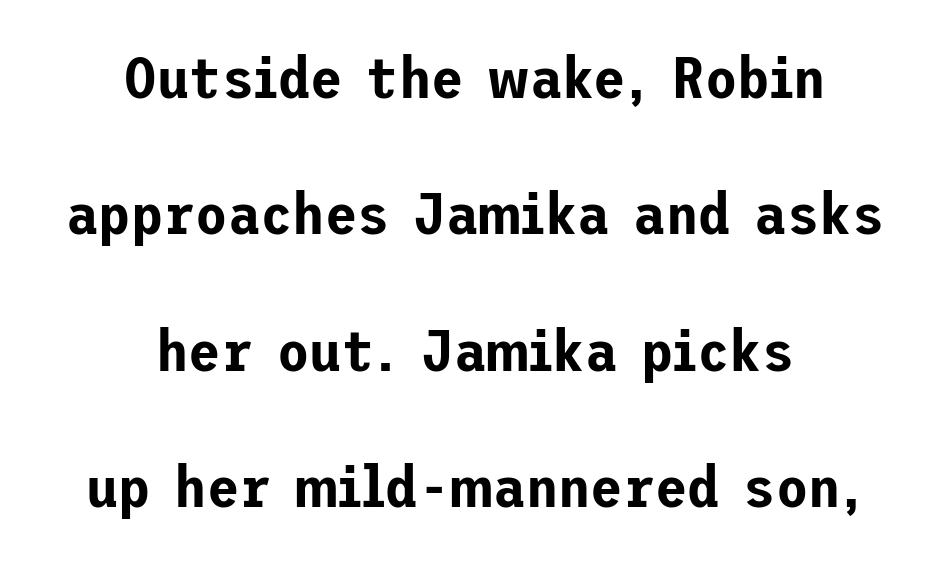
Teacher's note: observe the equal gaps on both sides — that is centered alignment. Airy leading. Ordinary non-slanted type is in use. The foot of each line stays bare and open. The face used here is rendered with its standard letterfit.
